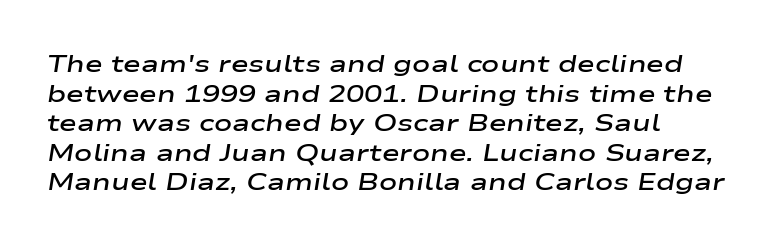
Short and long lines alike share a common starting point at left. Tracking here is standard; glyphs follow each other at the usual distance. Anything drawn beneath the words? Only blank space. Observe the lean: these are italic letterforms. Set as a demibold, roughly 600 on the weight scale.
